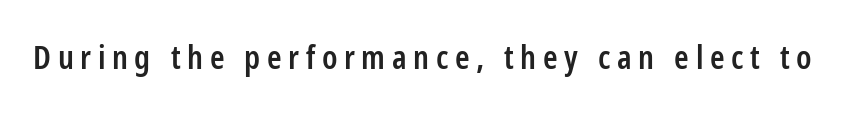
{"serif": "no", "italic": "no", "bold": "semi", "weight": "semibold", "width": "condensed", "stroke_contrast": "low", "x_height": "medium", "monospaced": "no", "underline": "no", "letter_spacing": "wide", "letter_spacing_em": 0.2, "glyph_px": 33}
